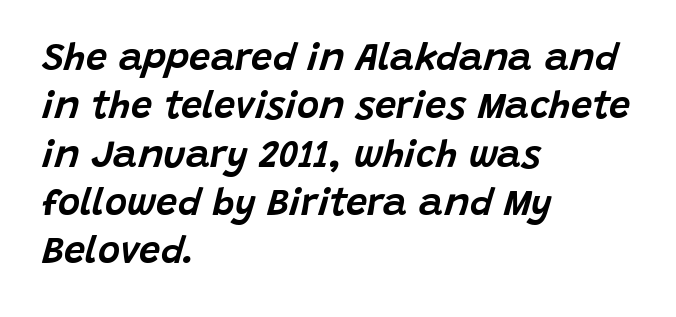
These lines are set flush left with a ragged right edge. The block of text has a typical density, with ordinary space between rows. Slanted lettering throughout. This sample has the flowing, uneven cadence of proportional lettering. Each word holds together tightly as a unit, with standard inter-letter gaps. Letters rest on an invisible, unmarked baseline.
